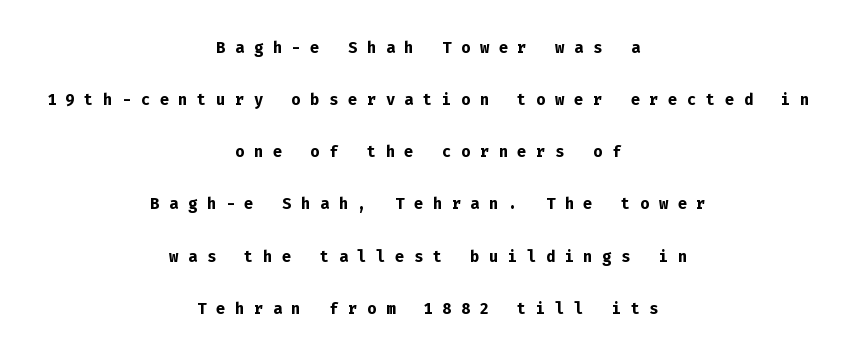
The image shows 22 px bold type, upright; set centered, loose line spacing (2.37x), unusually wide letter spacing (+0.43 em), not underlined.
